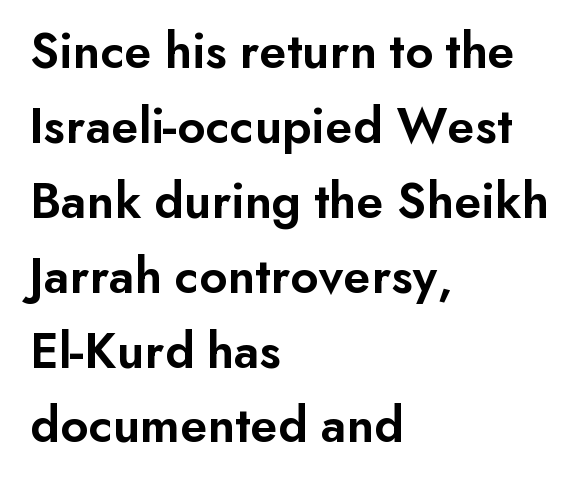
Q: Is the text bold? A: Semi-bold.
Q: Is the text italic (slanted)? A: No, it is upright.
Q: Is the typeface a serif or a sans-serif typeface? A: Sans-serif.
Q: Is the text underlined? A: No.
Q: How is the paragraph aligned? A: Left-aligned.
Q: Is the spacing between letters normal or unusually wide? A: Normal.
Q: Is the spacing between lines tight, normal or loose? A: Normal.
Q: Width (condensed, normal, or wide)? A: Normal.
Q: Stroke contrast? A: Low.
Q: x-height? A: Small.
Q: Monospaced? A: No.
